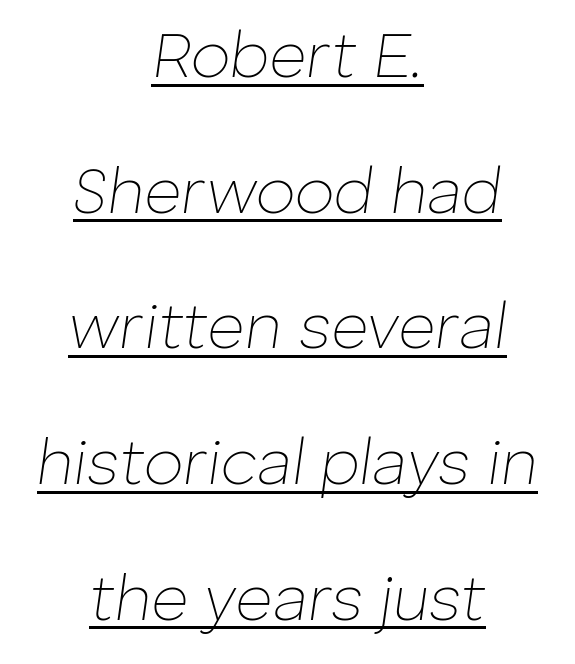
The image shows 64 px thin type, italic (leaning right); set centered, loose line spacing (2.12x), normal letter spacing, underlined; low stroke contrast and a medium x-height.
